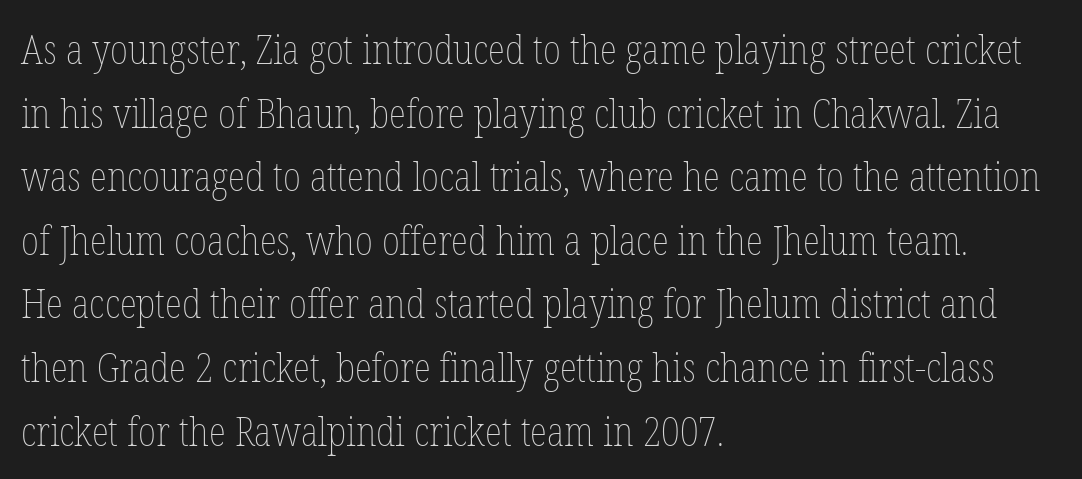
Only glyphs here, with clear space below each row. You could not count columns in this text — the font is proportionally spaced. Each line starts at the same left margin while the right side varies. Horizontal bands of white between lines are of average thickness. Quick note: not italic, upright.
